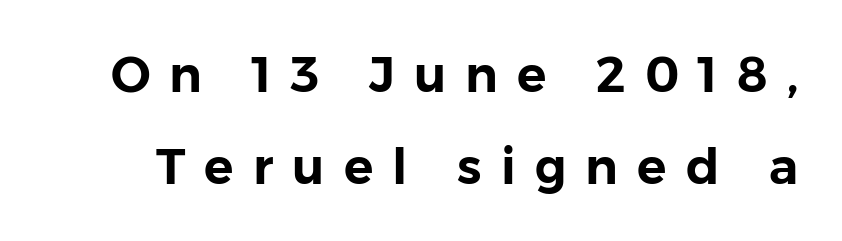
A roman cut, with each character standing at attention. Characters follow at a spacing far wider than the type designer built in. Clear beneath every line of the passage. Does the type have serifs? No, each stem ends abruptly. Do the characters align in a grid? No, the font is proportional.
